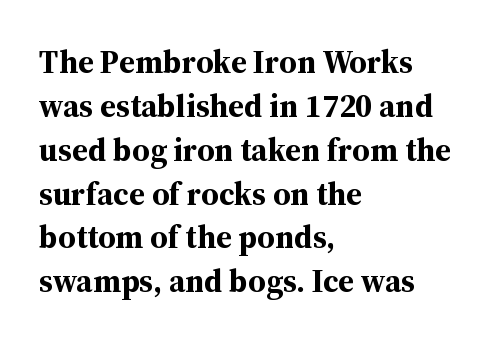
Q: Is the text bold? A: Yes.
Q: Is the text italic (slanted)? A: No, it is upright.
Q: Is the typeface a serif or a sans-serif typeface? A: Serif.
Q: Is the text underlined? A: No.
Q: How is the paragraph aligned? A: Left-aligned.
Q: Is the spacing between letters normal or unusually wide? A: Normal.
Q: Is the spacing between lines tight, normal or loose? A: Normal.
Q: Width (condensed, normal, or wide)? A: Normal.
Q: Stroke contrast? A: Medium.
Q: x-height? A: Medium.
Q: Monospaced? A: No.
